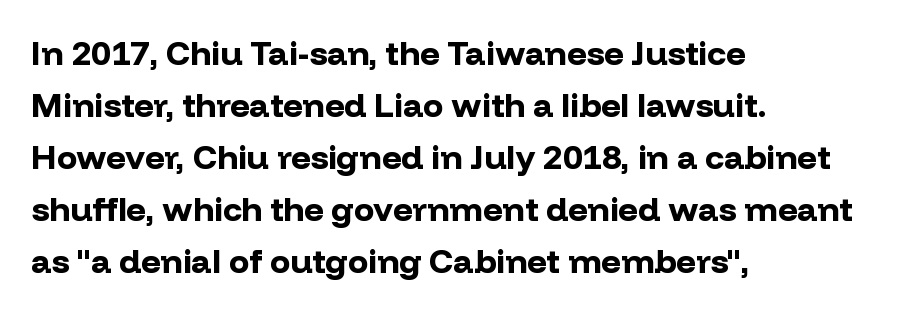
Reading down the column, the eye jumps a familiar distance to each next line. Looks like regular typesetting: each glyph gets only the width it needs. Characters remain perfectly vertical along every line. Every letter is thick-stroked: bold, no question.
